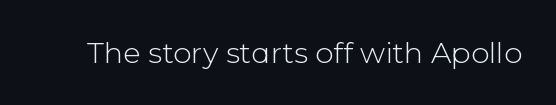
{"serif": "no", "italic": "no", "bold": "no", "weight": "light", "width": "normal", "stroke_contrast": "low", "x_height": "medium", "monospaced": "no", "underline": "no", "letter_spacing": "normal", "letter_spacing_em": 0.0, "glyph_px": 29}
